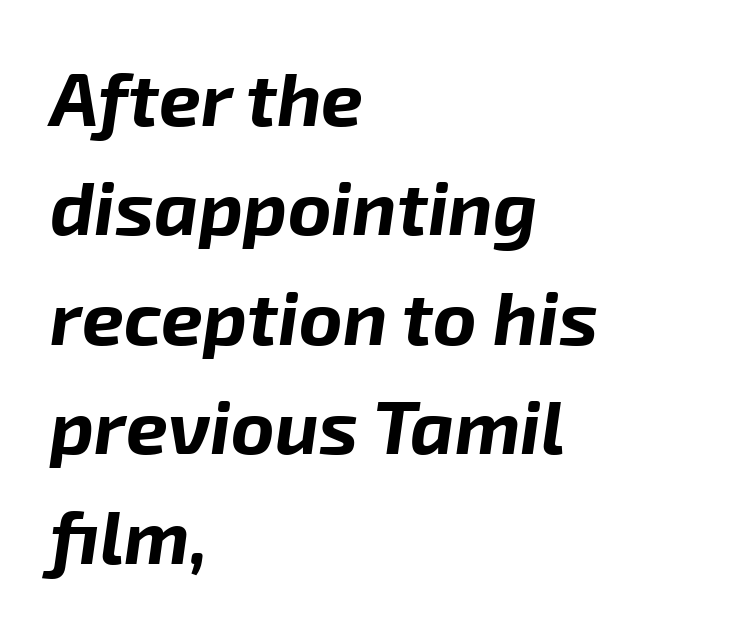
{"italic": "yes", "lean": "right", "slant_degrees": 8, "bold": "yes", "weight": "bold", "width": "normal", "stroke_contrast": "low", "x_height": "medium", "monospaced": "no", "underline": "no", "align": "left", "line_spacing": "normal", "line_spacing_ratio": 1.46, "letter_spacing": "normal", "letter_spacing_em": 0.0, "glyph_px": 75}
